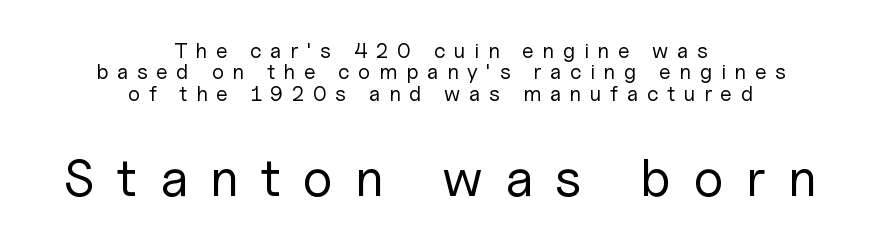
Q: Is the text bold? A: No.
Q: Is the text italic (slanted)? A: No, it is upright.
Q: Is the typeface a serif or a sans-serif typeface? A: Sans-serif.
Q: Is the text underlined? A: No.
Q: How is the paragraph aligned? A: Centered.
Q: Is the spacing between letters normal or unusually wide? A: Unusually wide.
Q: Is the spacing between lines tight, normal or loose? A: Tight.
Q: Which block of text is set in a larger size, the first (top) or the second (bottom)? A: The second (bottom) one.
Q: Width (condensed, normal, or wide)? A: Normal.
Q: Stroke contrast? A: Low.
Q: x-height? A: Medium.
Q: Monospaced? A: No.
